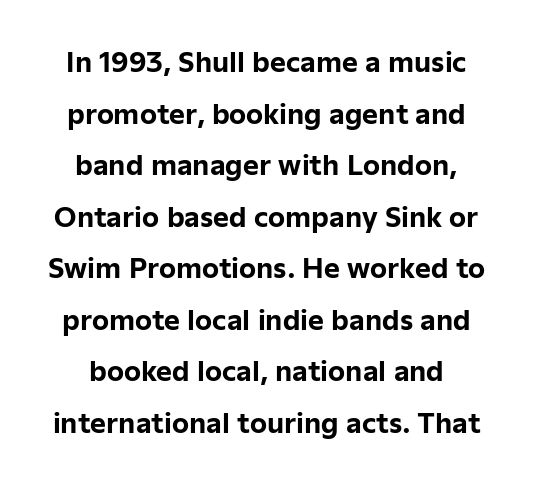
The image shows 27 px bold type, upright; set loose line spacing (1.91x), normal letter spacing, not underlined.
